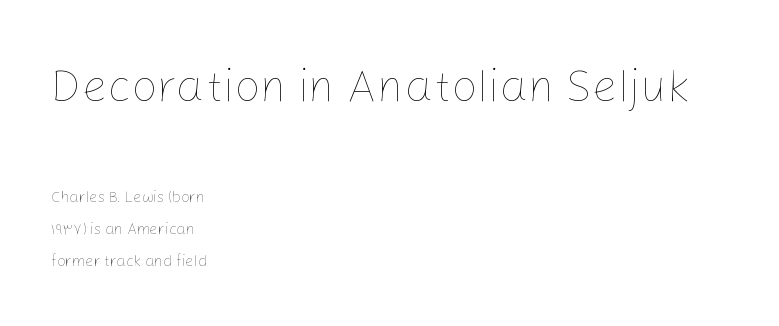
A typesetter would call this proportional, since set widths differ per character. Character size in the leading block exceeds that of the trailing block. Is the stroke heavy? The answer is a plain regular-or-lighter. The words here are not underlined.
